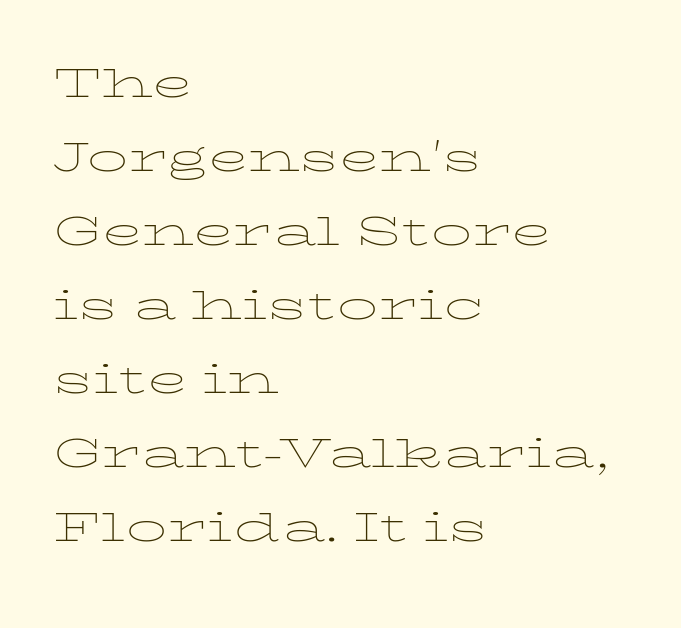
{"italic": "no", "bold": "no", "weight": "thin", "width": "wide", "stroke_contrast": "low", "x_height": "medium", "monospaced": "no", "underline": "no", "align": "left", "line_spacing": "normal", "line_spacing_ratio": 1.37, "letter_spacing": "normal", "letter_spacing_em": 0.0, "glyph_px": 54}
